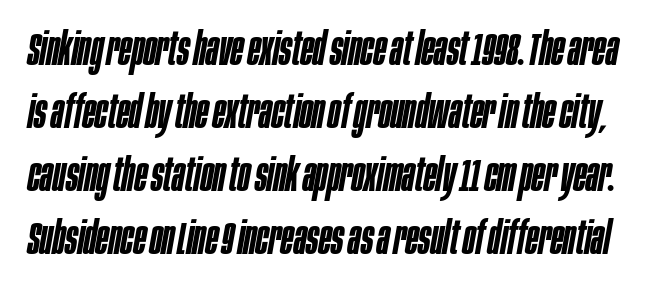
{"italic": "yes", "lean": "right", "slant_degrees": 10, "bold": "semi", "weight": "semibold", "width": "condensed", "stroke_contrast": "low", "x_height": "large", "monospaced": "no", "underline": "no", "line_spacing": "normal", "line_spacing_ratio": 1.37, "letter_spacing": "normal", "letter_spacing_em": 0.0, "glyph_px": 46}
